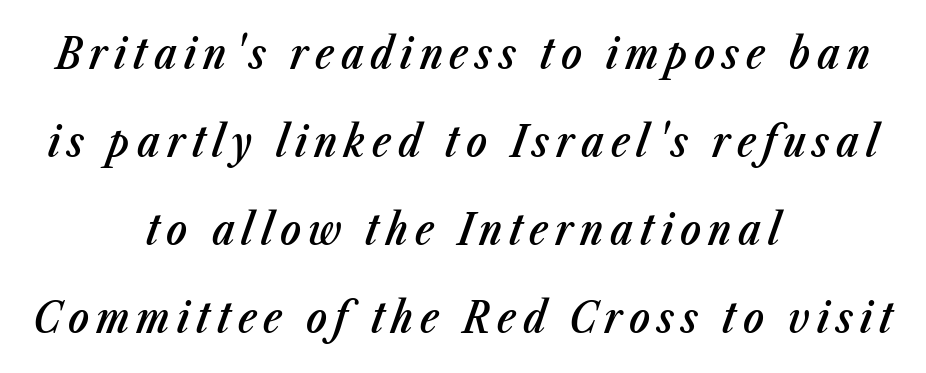
Q: Is the text bold? A: Semi-bold.
Q: Is the text italic (slanted)? A: Yes, it leans right by about 23 degrees.
Q: Is the text underlined? A: No.
Q: How is the paragraph aligned? A: Centered.
Q: Is the spacing between lines tight, normal or loose? A: Loose.
Q: Width (condensed, normal, or wide)? A: Condensed.
Q: Stroke contrast? A: Low.
Q: x-height? A: Medium.
Q: Monospaced? A: No.
